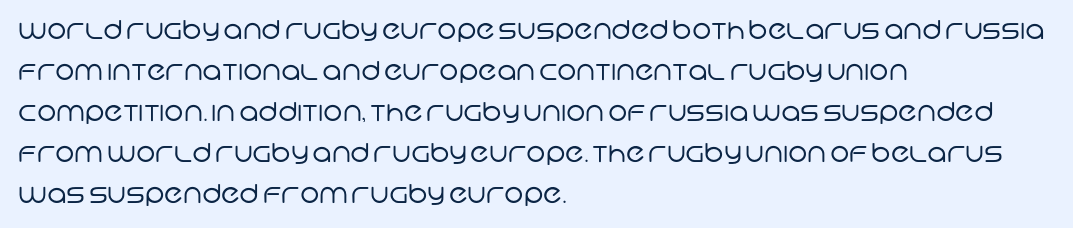
Q: Is the text bold? A: No.
Q: Is the text underlined? A: No.
Q: How is the paragraph aligned? A: Left-aligned.
Q: Is the spacing between letters normal or unusually wide? A: Normal.
Q: Is the spacing between lines tight, normal or loose? A: Normal.
